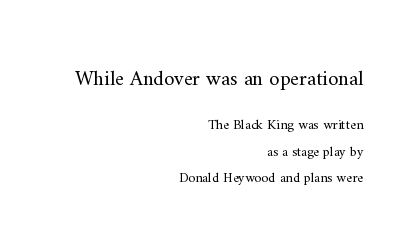
The image shows 21 px text type, upright; set right-aligned, loose line spacing (1.91x), normal letter spacing, not underlined; the first (top) block is 1.5x larger.
